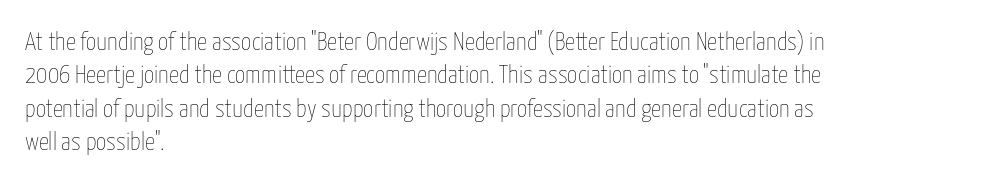
Notice how the stems are strictly vertical — no italics here. Clear beneath every line of the passage. Compared with typical paragraphs, the rows here are spaced about the same. The letters look calm and open, with moderate or lighter stems. Spacing between characters is what you'd get straight out of the box.
